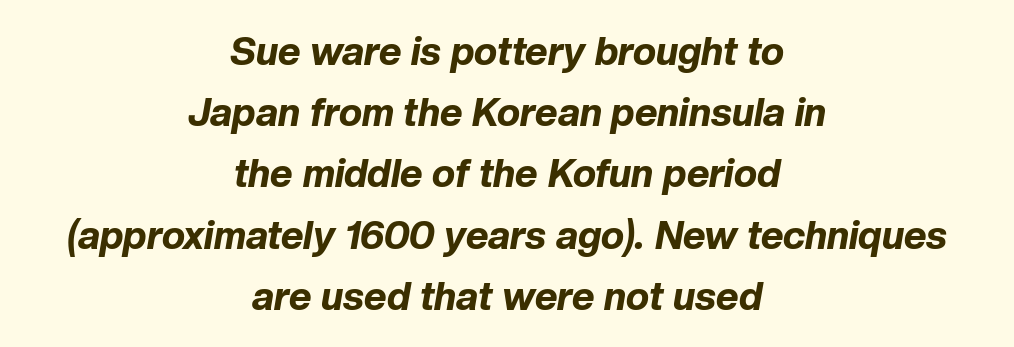
The paragraph has two soft edges and a firm central axis. Interline gaps are of average width in this sample. You could not count columns in this text — the font is proportionally spaced. Letter spacing: default. Pretty heavy lettering here — definitely bold.
